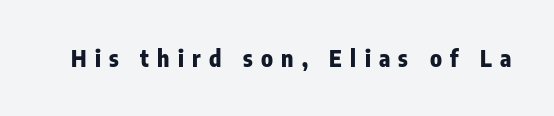
{"italic": "no", "bold": "yes", "underline": "no", "letter_spacing": "wide", "letter_spacing_em": 0.36, "glyph_px": 23}
